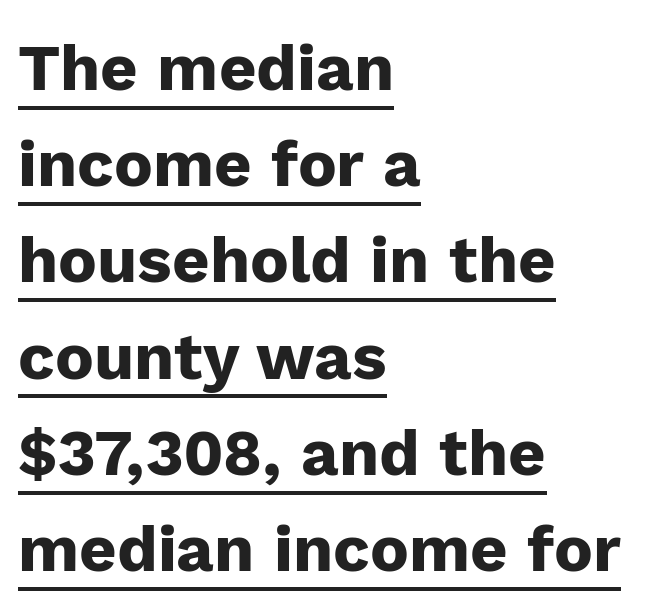
The image shows 65 px heavy sans-serif type, upright; set left-aligned, normal line spacing (1.48x), normal letter spacing, underlined; low stroke contrast and a medium x-height.
